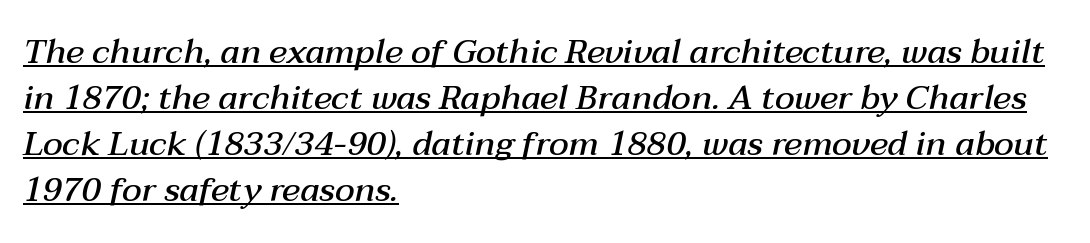
Q: Is the text bold? A: Semi-bold.
Q: Is the text italic (slanted)? A: Yes, it leans right by about 12 degrees.
Q: Is the text underlined? A: Yes.
Q: How is the paragraph aligned? A: Left-aligned.
Q: Is the spacing between letters normal or unusually wide? A: Normal.
Q: Is the spacing between lines tight, normal or loose? A: Normal.
Q: Width (condensed, normal, or wide)? A: Normal.
Q: Stroke contrast? A: Medium.
Q: x-height? A: Medium.
Q: Monospaced? A: No.
